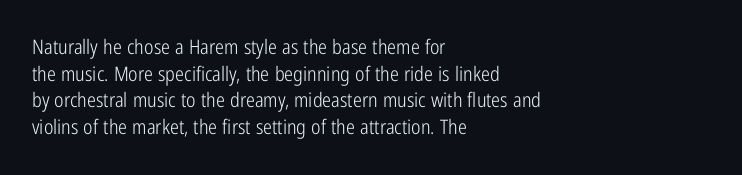
Q: Is the text bold? A: No.
Q: Is the text italic (slanted)? A: No, it is upright.
Q: Is the text underlined? A: No.
Q: How is the paragraph aligned? A: Left-aligned.
Q: Is the spacing between letters normal or unusually wide? A: Normal.
Q: Is the spacing between lines tight, normal or loose? A: Normal.
